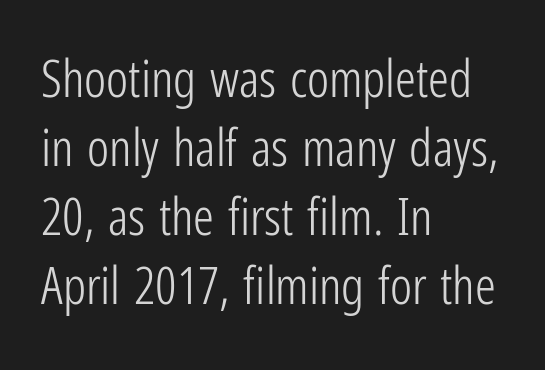
The image shows 52 px light, condensed sans-serif type, upright; set left-aligned, normal line spacing (1.33x), normal letter spacing, not underlined; low stroke contrast and a medium x-height.
